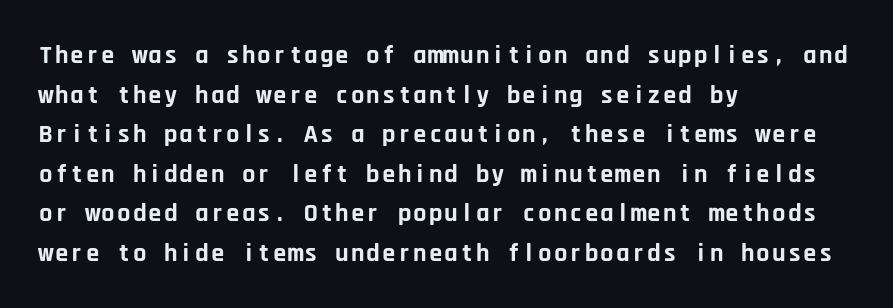
Line spacing here is normal. Words float on clear page, feet unadorned. Each glyph is drawn with heavy, bold strokes. There is no visible air inserted between adjacent glyphs. These lines are set flush left with a ragged right edge. This is roman type, the default non-slanted kind.
